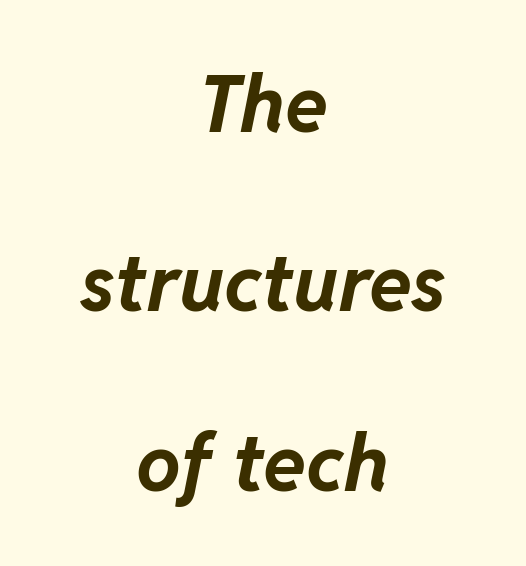
The image shows 79 px bold type, italic (leaning right); set centered, loose line spacing (2.27x), normal letter spacing, not underlined; low stroke contrast and a medium x-height.
